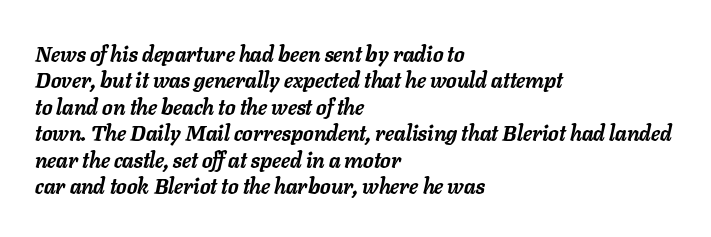
Q: Is the text bold? A: Yes.
Q: Is the text italic (slanted)? A: Yes, it leans right by about 11 degrees.
Q: Is the text underlined? A: No.
Q: How is the paragraph aligned? A: Left-aligned.
Q: Is the spacing between letters normal or unusually wide? A: Normal.
Q: Is the spacing between lines tight, normal or loose? A: Normal.
